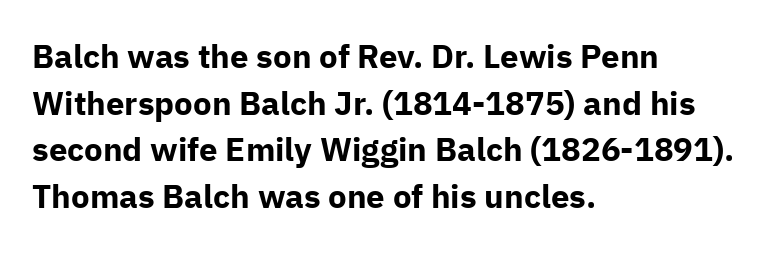
The rendering keeps characters at their native spacing. The passage is arranged the way most books set body copy — flush left. Varying glyph widths throughout — classic text-font behaviour. Typographic density is high because the face is bold.
